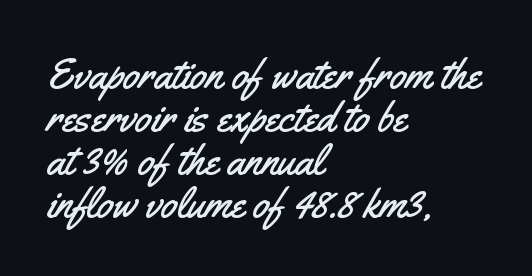
{"serif": "no", "width": "condensed", "stroke_contrast": "medium", "x_height": "small", "monospaced": "no", "underline": "no", "align": "left", "line_spacing": "tight", "line_spacing_ratio": 1.0, "letter_spacing": "normal", "letter_spacing_em": 0.0, "glyph_px": 43}
